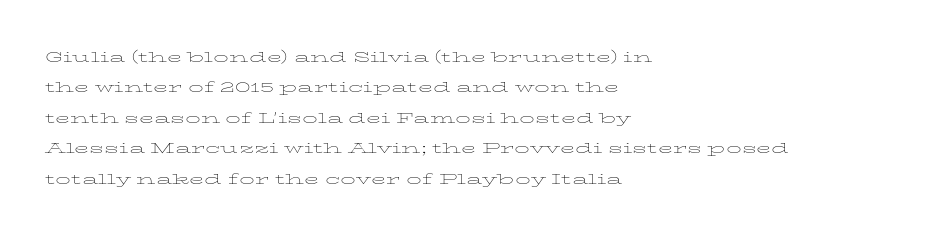
The image shows 20 px text type, upright; set left-aligned, normal line spacing (1.52x), normal letter spacing, not underlined.
